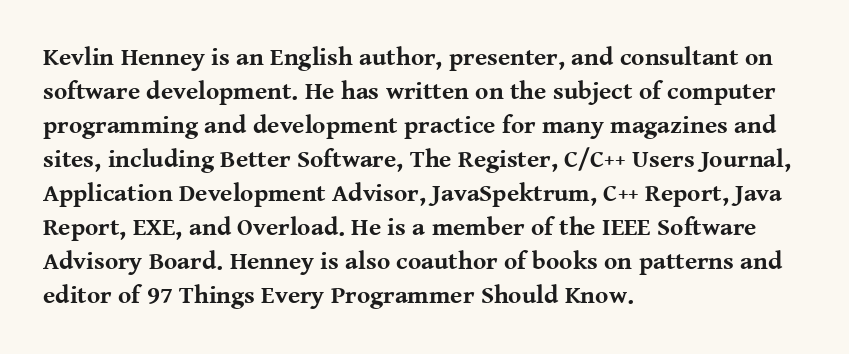
Just letters on the line, the space beneath them empty. No italicization has been applied; the sample stays upright. The rows are spaced the way most documents space them. The glyphs have the mass of a bold cut. Look at the tracking — it's just the regular setting, nothing added. Each line starts at the same left margin while the right side varies.
